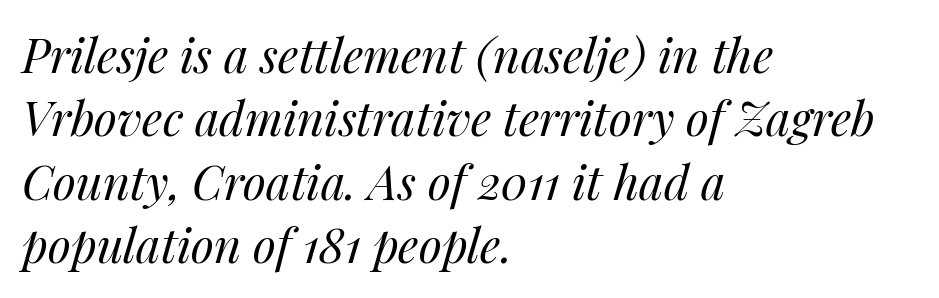
Q: Is the text bold? A: No.
Q: Is the text italic (slanted)? A: Yes, it leans right by about 14 degrees.
Q: Is the text underlined? A: No.
Q: How is the paragraph aligned? A: Left-aligned.
Q: Is the spacing between letters normal or unusually wide? A: Normal.
Q: Is the spacing between lines tight, normal or loose? A: Normal.
Q: Width (condensed, normal, or wide)? A: Normal.
Q: Stroke contrast? A: Medium.
Q: x-height? A: Medium.
Q: Monospaced? A: No.
